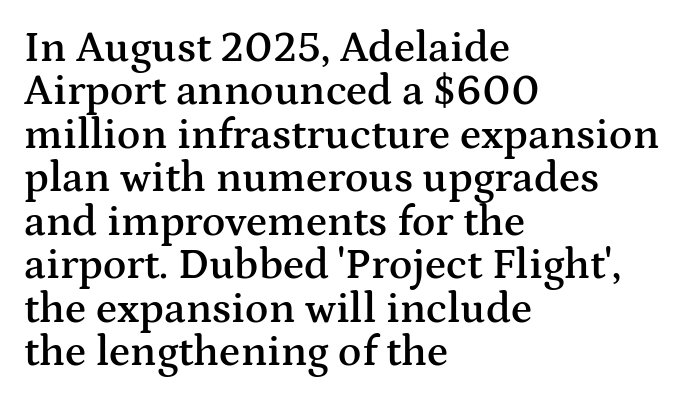
Q: Is the text bold? A: Semi-bold.
Q: Is the text italic (slanted)? A: No, it is upright.
Q: Is the typeface a serif or a sans-serif typeface? A: Serif.
Q: Is the text underlined? A: No.
Q: How is the paragraph aligned? A: Left-aligned.
Q: Is the spacing between letters normal or unusually wide? A: Normal.
Q: Is the spacing between lines tight, normal or loose? A: Tight.
Q: Width (condensed, normal, or wide)? A: Wide.
Q: Stroke contrast? A: Medium.
Q: x-height? A: Medium.
Q: Monospaced? A: No.
